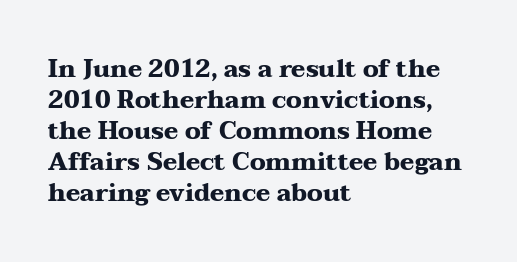
{"italic": "no", "bold": "yes", "underline": "no", "align": "left", "line_spacing": "normal", "line_spacing_ratio": 1.29, "letter_spacing": "normal", "letter_spacing_em": 0.0, "glyph_px": 24}
